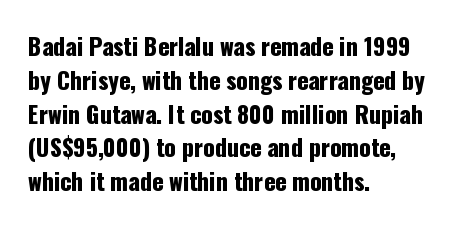
Left-aligned paragraph, ragged on the right. Compared with typical body copy, the letter spacing here is the same. A roman cut, with each character standing at attention. Baseline-to-baseline distance is the conventional proportion of letter height. The string is rendered with underlining switched off.
